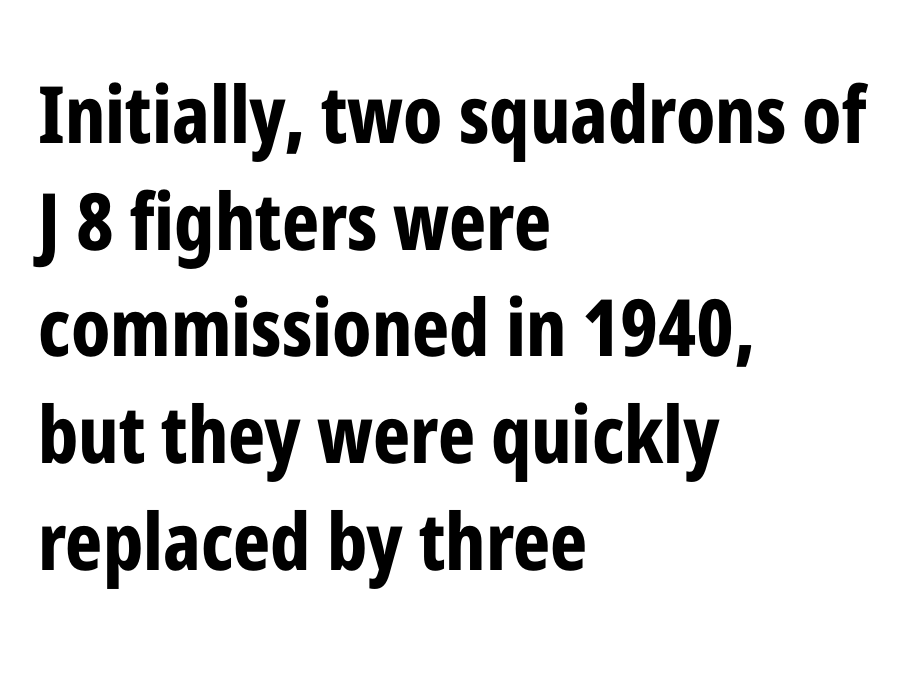
The image shows 79 px bold, condensed sans-serif type, upright; set left-aligned, normal line spacing (1.35x), normal letter spacing, not underlined; low stroke contrast and a medium x-height.
